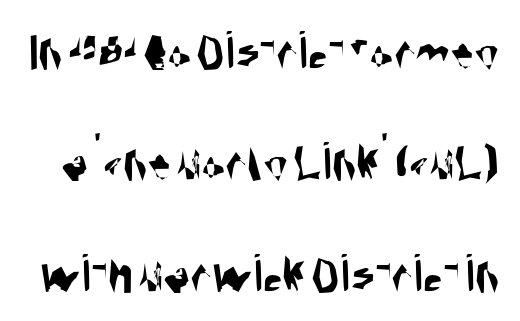
The image shows 56 px condensed sans-serif type; set loose line spacing (1.99x), normal letter spacing, not underlined; medium stroke contrast and a large x-height.
